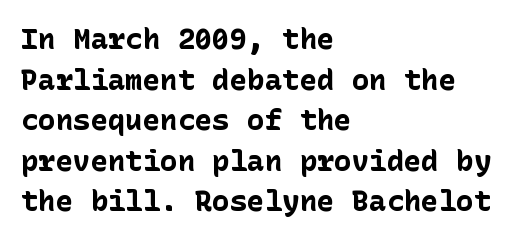
The image shows 29 px bold sans-serif type, upright; set left-aligned, normal line spacing (1.4x), normal letter spacing, not underlined; low stroke contrast and a medium x-height.
